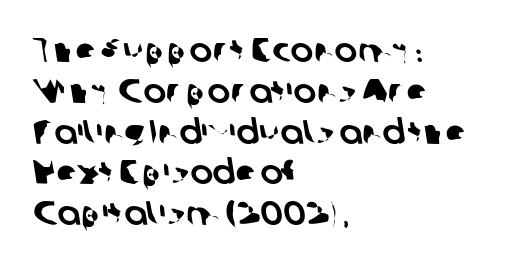
The image shows 34 px sans-serif type; set left-aligned, line spacing 1.2x, normal letter spacing, not underlined; low stroke contrast and a medium x-height.
